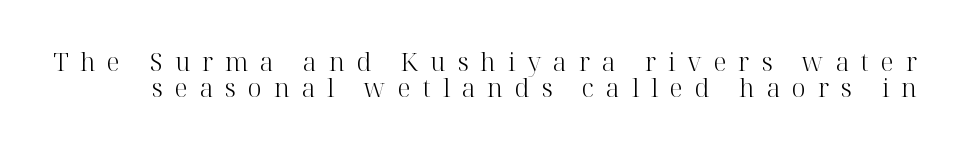
Short note: letters widely spaced. Is the stroke heavy? The answer is a plain regular-or-lighter. You can tell it's not italic because the verticals are truly vertical. Rule under the text: the space is simply empty.
